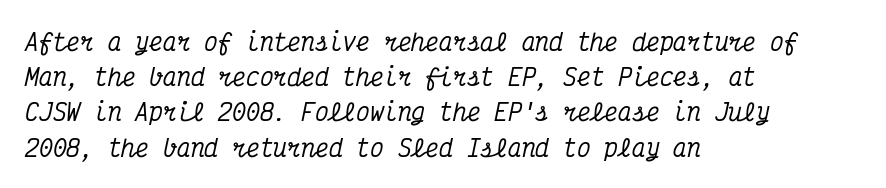
Q: Is the text italic (slanted)? A: Yes, it leans right by about 12 degrees.
Q: Is the text underlined? A: No.
Q: How is the paragraph aligned? A: Left-aligned.
Q: Is the spacing between letters normal or unusually wide? A: Normal.
Q: Is the spacing between lines tight, normal or loose? A: Normal.
